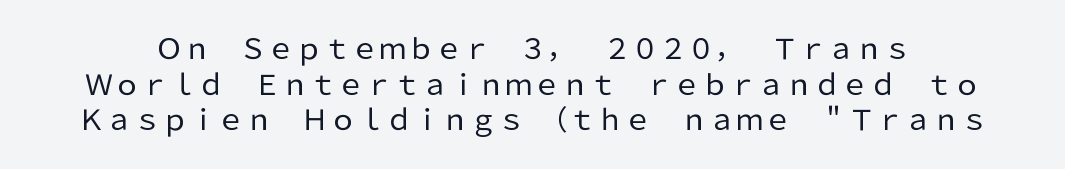
The image shows 28 px regular-weight sans-serif type, upright; set normal line spacing (1.27x), normal letter spacing, not underlined; low stroke contrast and a medium x-height.
